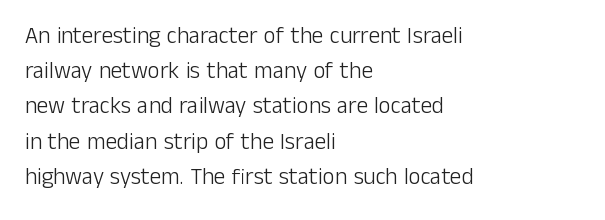
{"italic": "no", "bold": "no", "underline": "no", "align": "left", "line_spacing": "normal", "line_spacing_ratio": 1.53, "letter_spacing": "normal", "letter_spacing_em": 0.0, "glyph_px": 23}
